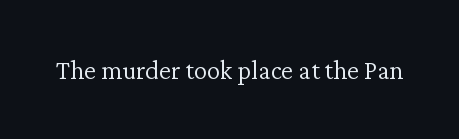
Has an underline been added? It has not. The type is set solid horizontally, with unmodified tracking. The characters are drawn with everyday or finer stroke widths. Every character sits straight up, as roman type does.
